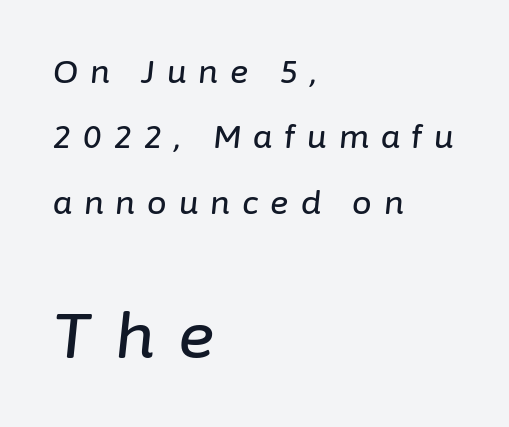
{"italic": "yes", "lean": "right", "slant_degrees": 6, "width": "normal", "stroke_contrast": "low", "x_height": "medium", "monospaced": "no", "underline": "no", "align": "left", "line_spacing": "loose", "line_spacing_ratio": 2.11, "letter_spacing": "wide", "letter_spacing_em": 0.39, "larger_block": "second", "size_ratio": 2.0, "glyph_px": 62}
